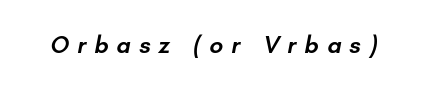
The image shows 24 px text type; set unusually wide letter spacing (+0.34 em), not underlined.
